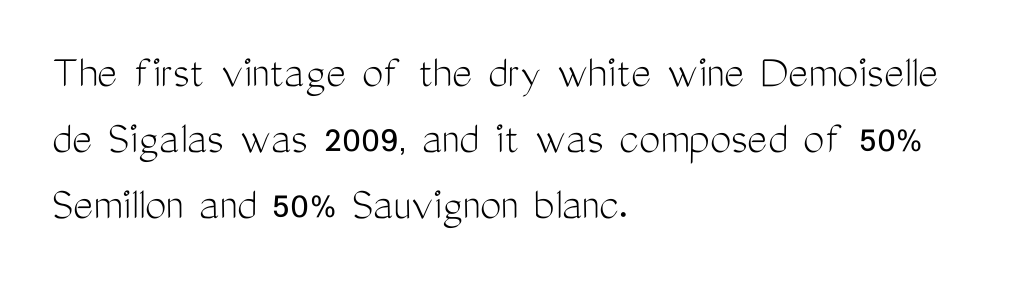
Q: Is the text bold? A: No.
Q: Is the text italic (slanted)? A: No, it is upright.
Q: Is the typeface a serif or a sans-serif typeface? A: Sans-serif.
Q: Is the text underlined? A: No.
Q: How is the paragraph aligned? A: Left-aligned.
Q: Is the spacing between letters normal or unusually wide? A: Normal.
Q: Is the spacing between lines tight, normal or loose? A: Normal.
Q: Width (condensed, normal, or wide)? A: Condensed.
Q: Stroke contrast? A: Medium.
Q: x-height? A: Medium.
Q: Monospaced? A: No.
